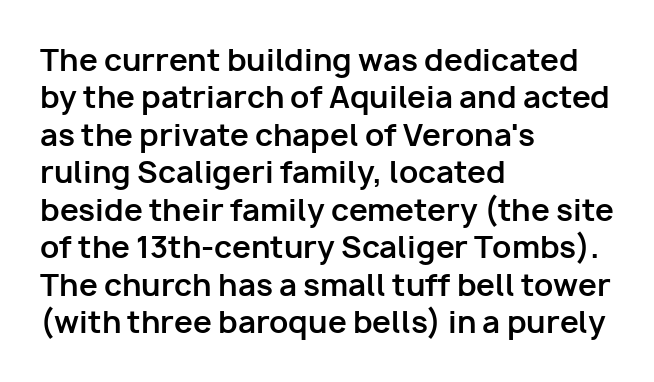
Q: Is the text bold? A: Yes.
Q: Is the text italic (slanted)? A: No, it is upright.
Q: Is the typeface a serif or a sans-serif typeface? A: Sans-serif.
Q: Is the text underlined? A: No.
Q: How is the paragraph aligned? A: Left-aligned.
Q: Is the spacing between letters normal or unusually wide? A: Normal.
Q: Is the spacing between lines tight, normal or loose? A: Normal.
Q: Width (condensed, normal, or wide)? A: Normal.
Q: Stroke contrast? A: Low.
Q: x-height? A: Medium.
Q: Monospaced? A: No.
